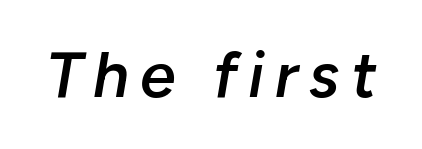
The image shows 64 px semibold type, italic (leaning right); set not underlined; low stroke contrast and a medium x-height.
